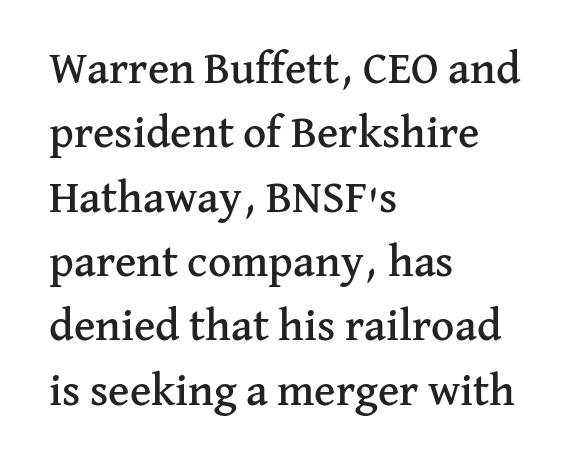
The image shows 45 px serif type, upright; set left-aligned, normal line spacing (1.43x), normal letter spacing, not underlined; medium stroke contrast and a medium x-height.
